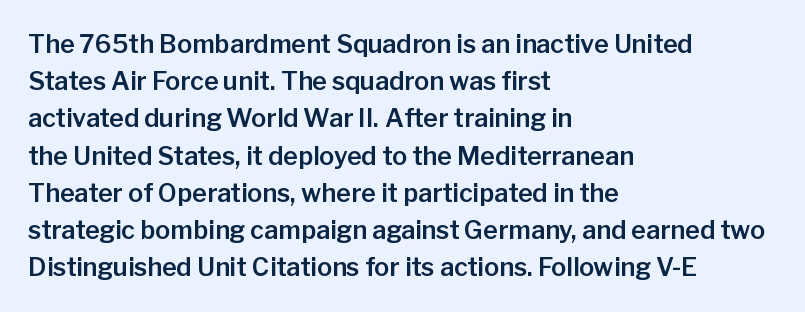
Q: Is the text italic (slanted)? A: No, it is upright.
Q: Is the text underlined? A: No.
Q: How is the paragraph aligned? A: Left-aligned.
Q: Is the spacing between letters normal or unusually wide? A: Normal.
Q: Is the spacing between lines tight, normal or loose? A: Normal.
